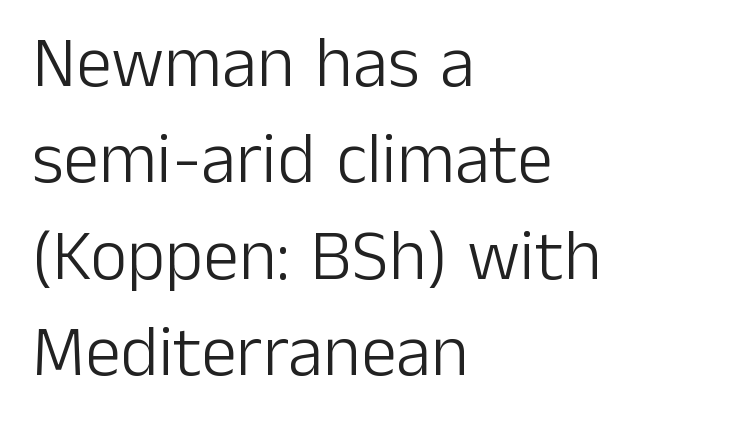
{"serif": "no", "italic": "no", "bold": "no", "weight": "light", "width": "normal", "stroke_contrast": "low", "x_height": "medium", "monospaced": "no", "underline": "no", "align": "left", "line_spacing": "normal", "line_spacing_ratio": 1.34, "letter_spacing": "normal", "letter_spacing_em": 0.0, "glyph_px": 72}
